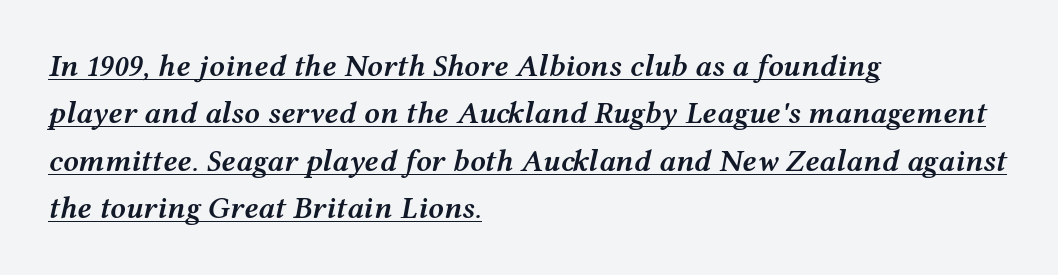
Baseline-to-baseline distance is the conventional proportion of letter height. Where is the straight margin? On the left. The letters are semibold — heavier than regular but short of a full bold. Observe the lean: these are italic letterforms.
